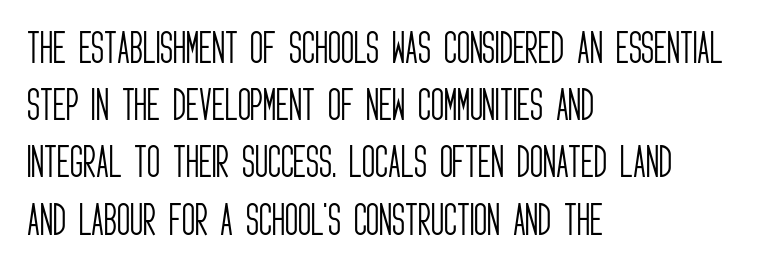
Leading matches the norm, producing a regular column. Honestly, the letter spacing is just normal — you wouldn't notice it. Spacing verdict: proportional, widths tailored to each character. Short and long lines alike share a common starting point at left. Has an underline been added? It has not.
